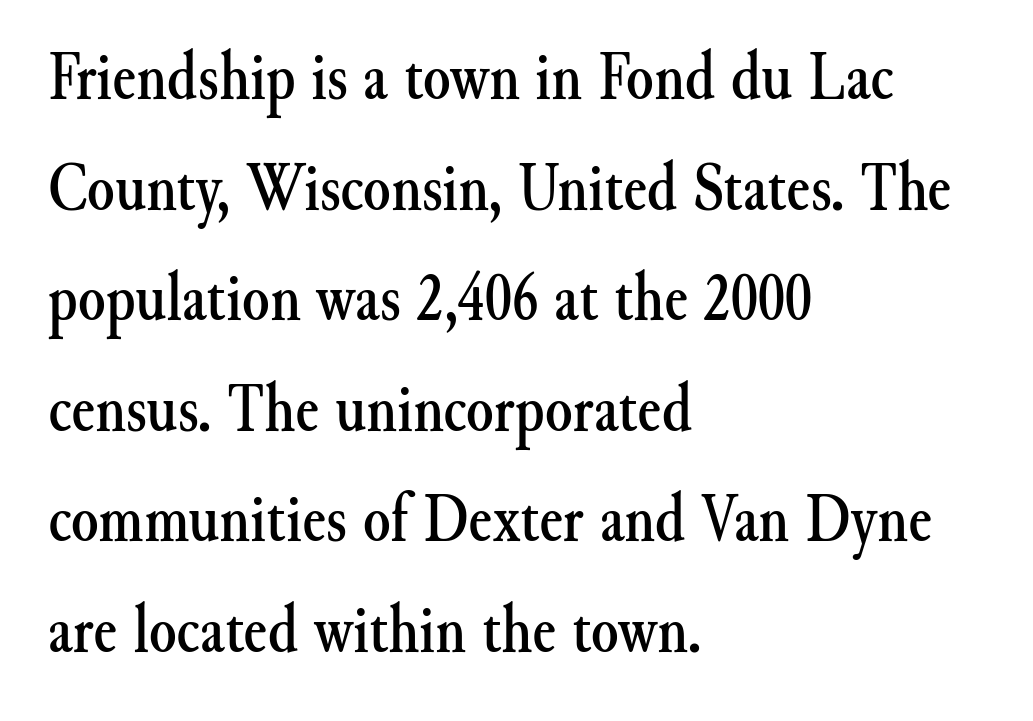
{"serif": "yes", "italic": "no", "width": "normal", "stroke_contrast": "medium", "x_height": "small", "monospaced": "no", "underline": "no", "align": "left", "line_spacing": "normal", "line_spacing_ratio": 1.58, "letter_spacing": "normal", "letter_spacing_em": 0.0, "glyph_px": 70}
